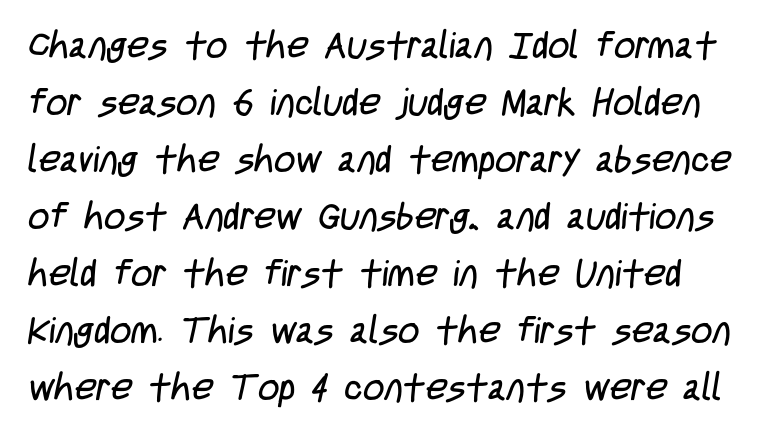
Q: Is the text bold? A: No.
Q: Is the typeface a serif or a sans-serif typeface? A: Sans-serif.
Q: Is the text underlined? A: No.
Q: Is the spacing between letters normal or unusually wide? A: Normal.
Q: Is the spacing between lines tight, normal or loose? A: Normal.
Q: Width (condensed, normal, or wide)? A: Condensed.
Q: Stroke contrast? A: Low.
Q: x-height? A: Large.
Q: Monospaced? A: No.
